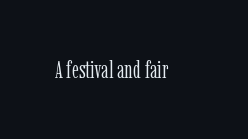
{"italic": "no", "bold": "no", "underline": "no", "letter_spacing": "normal", "letter_spacing_em": 0.0, "glyph_px": 24}
